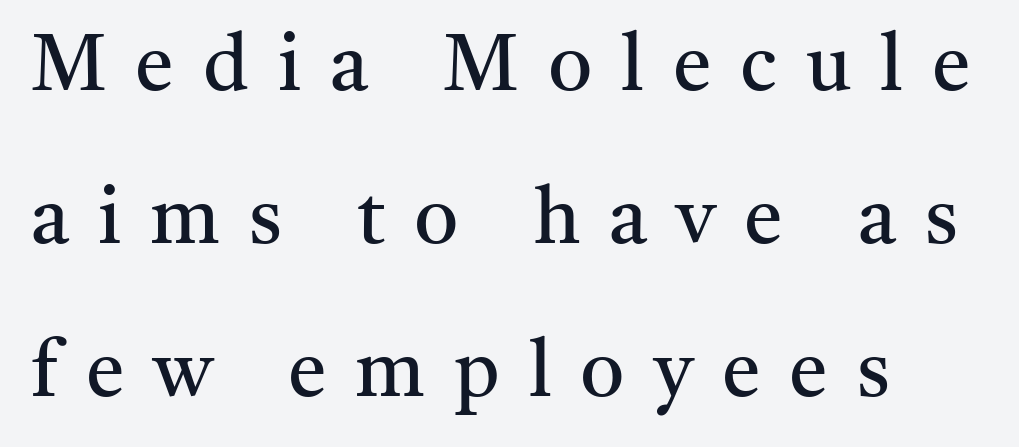
{"serif": "yes", "italic": "no", "bold": "no", "weight": "regular", "width": "normal", "stroke_contrast": "medium", "x_height": "medium", "monospaced": "no", "underline": "no", "align": "left", "line_spacing": "loose", "line_spacing_ratio": 1.96, "letter_spacing": "wide", "letter_spacing_em": 0.37, "glyph_px": 78}
